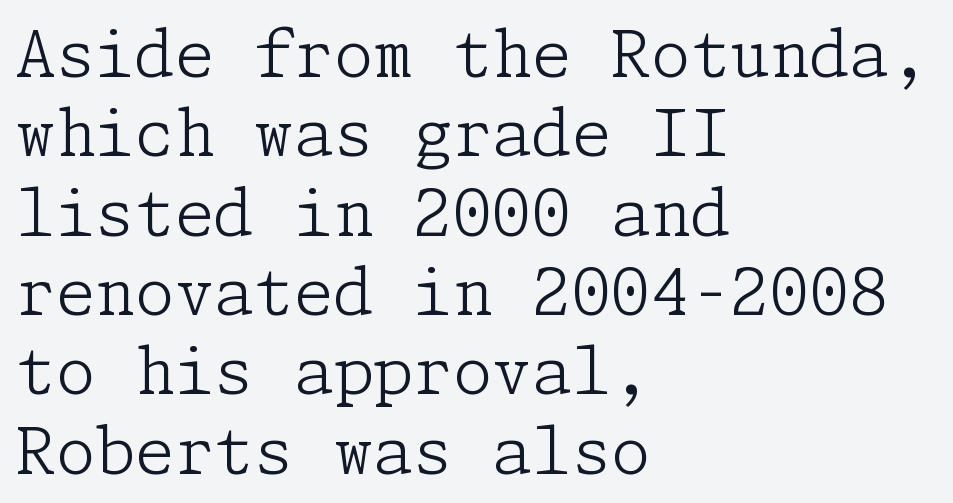
The image shows 64 px light serif type, upright; set left-aligned, line spacing 1.24x, normal letter spacing, not underlined; low stroke contrast and a medium x-height.
